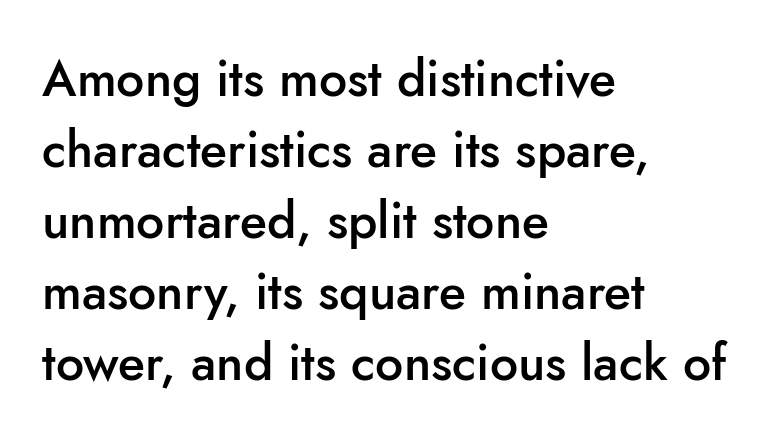
{"serif": "no", "italic": "no", "bold": "semi", "weight": "semibold", "width": "normal", "stroke_contrast": "low", "x_height": "small", "monospaced": "no", "underline": "no", "align": "left", "line_spacing": "normal", "line_spacing_ratio": 1.42, "letter_spacing": "normal", "letter_spacing_em": 0.0, "glyph_px": 50}
